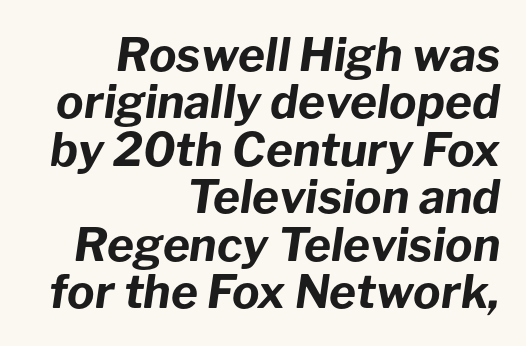
Where is the straight margin? On the right. The gap between lines stays unmarked. You could not count columns in this text — the font is proportionally spaced. The passage shown has conventional tracking throughout. It's the slanting kind of type.
